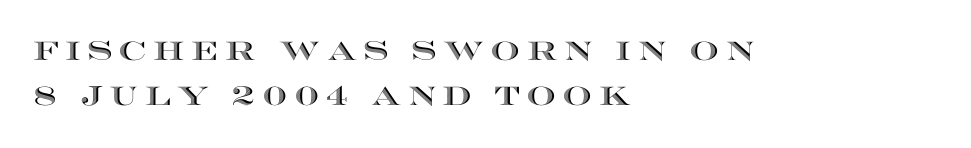
Notice how the passage keeps a crisp vertical edge on the left only. The tracking jumps out immediately: characters are airy and widely separated. The type sits square on the baseline with zero lean. Descenders hang freely into open space.
